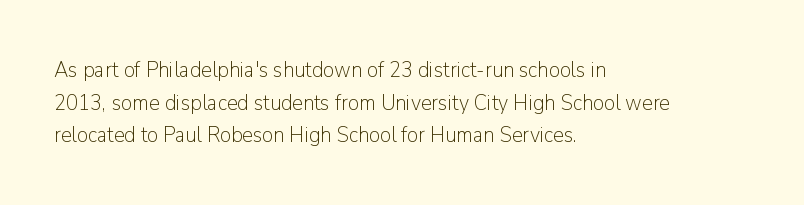
{"italic": "no", "bold": "no", "underline": "no", "align": "left", "line_spacing": "normal", "line_spacing_ratio": 1.48, "letter_spacing": "normal", "letter_spacing_em": 0.0, "glyph_px": 22}
